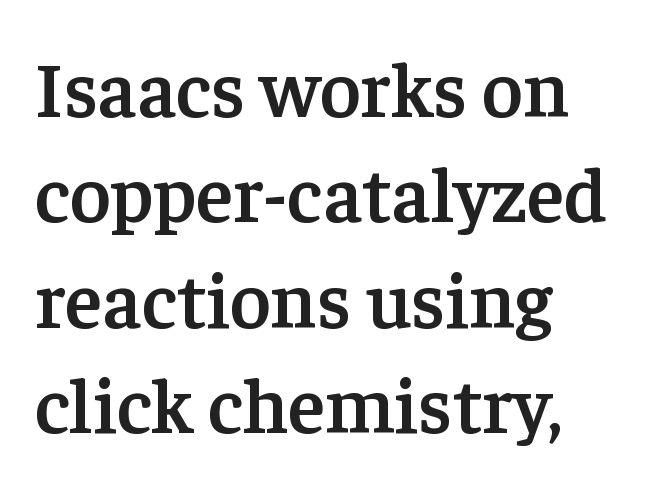
Q: Is the text bold? A: Semi-bold.
Q: Is the text italic (slanted)? A: No, it is upright.
Q: Is the typeface a serif or a sans-serif typeface? A: Serif.
Q: Is the text underlined? A: No.
Q: How is the paragraph aligned? A: Left-aligned.
Q: Is the spacing between letters normal or unusually wide? A: Normal.
Q: Is the spacing between lines tight, normal or loose? A: Normal.
Q: Width (condensed, normal, or wide)? A: Normal.
Q: Stroke contrast? A: Low.
Q: x-height? A: Medium.
Q: Monospaced? A: No.
